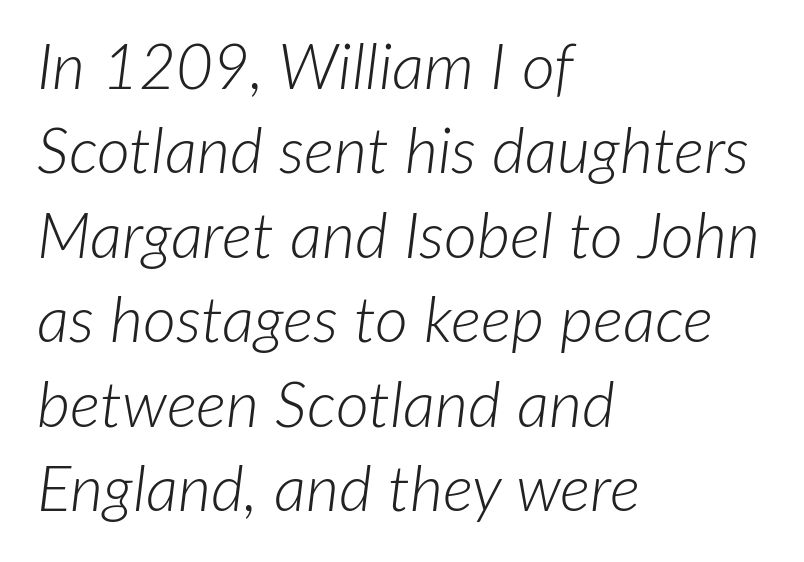
Q: Is the text bold? A: No.
Q: Is the text italic (slanted)? A: Yes, it leans right by about 7 degrees.
Q: Is the text underlined? A: No.
Q: How is the paragraph aligned? A: Left-aligned.
Q: Is the spacing between letters normal or unusually wide? A: Normal.
Q: Is the spacing between lines tight, normal or loose? A: Normal.
Q: Width (condensed, normal, or wide)? A: Normal.
Q: Stroke contrast? A: Low.
Q: x-height? A: Medium.
Q: Monospaced? A: No.
